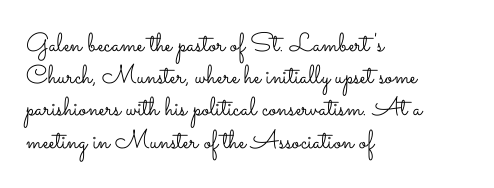
No letter is thick-stroked: the sample isn't bold. This sample uses plain, unmodified letter spacing. These lines stack with their left ends in a neat column. The gap between lines stays unmarked.
